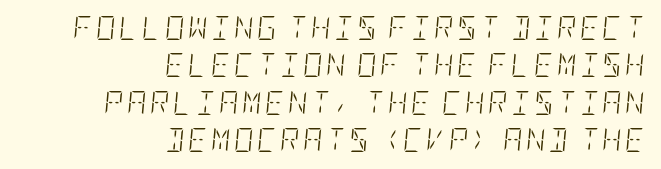
Q: Is the text bold? A: No.
Q: Is the text italic (slanted)? A: Yes, it leans right by about 5 degrees.
Q: Is the text underlined? A: No.
Q: How is the paragraph aligned? A: Right-aligned.
Q: Is the spacing between lines tight, normal or loose? A: Normal.
